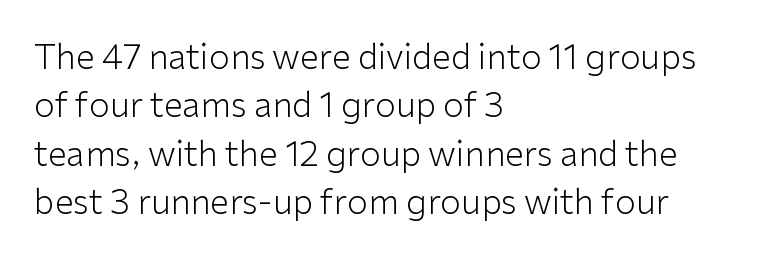
The image shows 34 px light sans-serif type, upright; set left-aligned, normal line spacing (1.42x), normal letter spacing, not underlined; low stroke contrast and a medium x-height.
